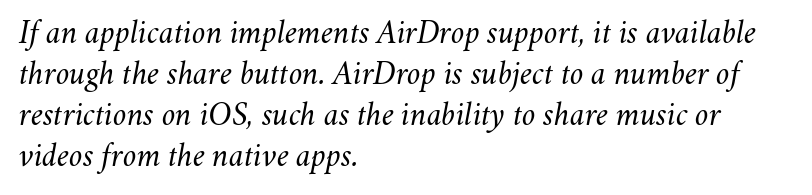
The image shows 33 px regular-weight type, italic (leaning right); set left-aligned, line spacing 1.24x, normal letter spacing, not underlined; medium stroke contrast and a small x-height.
